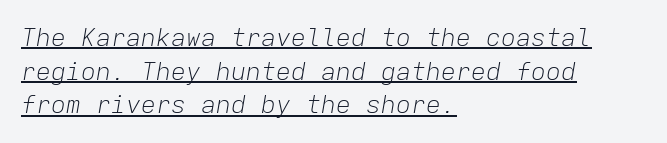
The image shows 25 px text type, italic (leaning right); set left-aligned, normal line spacing (1.35x), normal letter spacing, underlined.
